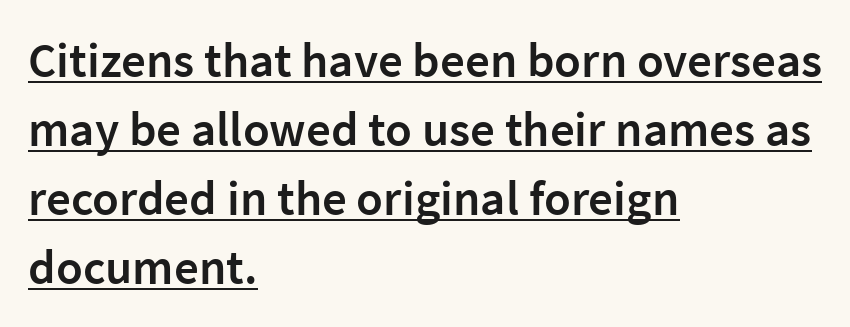
{"serif": "no", "italic": "no", "bold": "semi", "weight": "semibold", "width": "normal", "stroke_contrast": "low", "x_height": "medium", "monospaced": "no", "underline": "yes", "align": "left", "line_spacing": "normal", "line_spacing_ratio": 1.41, "letter_spacing": "normal", "letter_spacing_em": 0.0, "glyph_px": 49}
